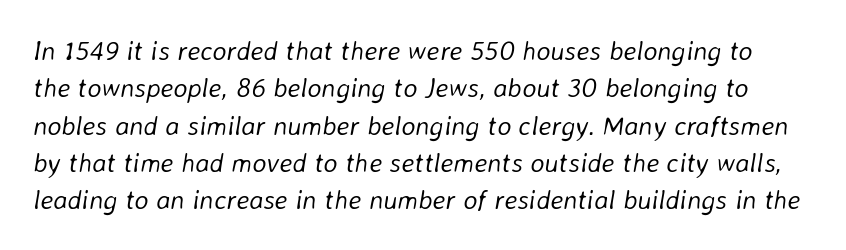
Quick note: underline off. The face used here is rendered with its standard letterfit. The cut favours lightness, reaching ordinary text weight at its darkest. Successive baselines arrive at the customary interval. The whole block is typeset with a tilt.
